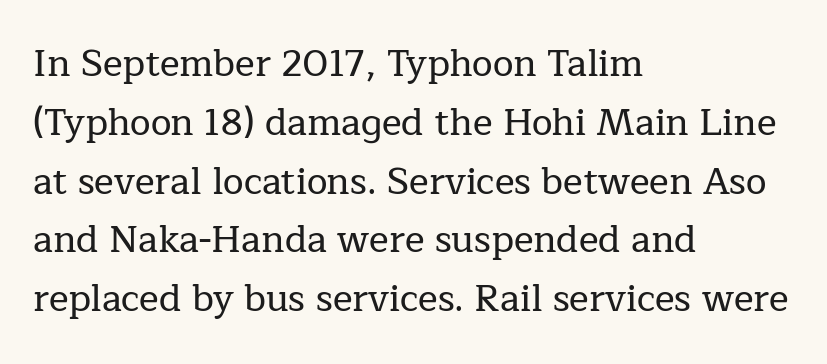
The image shows 37 px serif type, upright; set left-aligned, normal line spacing (1.59x), normal letter spacing, not underlined; low stroke contrast and a medium x-height.
